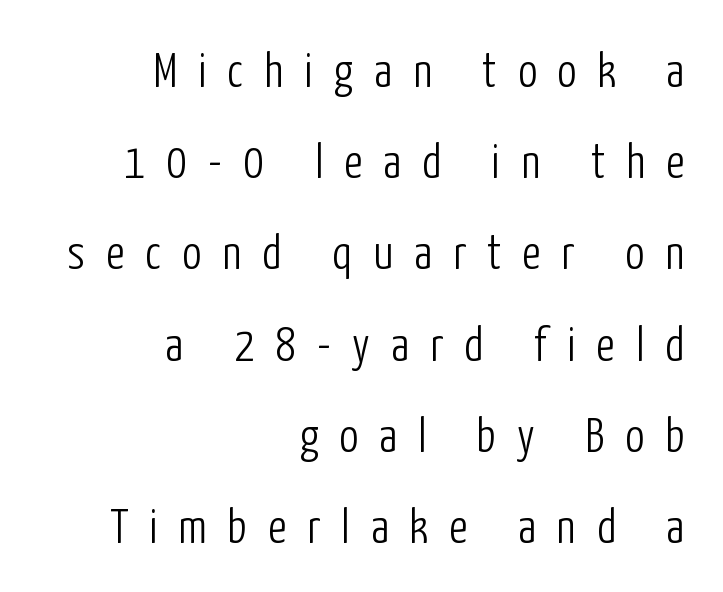
The image shows 48 px light, condensed sans-serif type, upright; set right-aligned, loose line spacing (1.9x), unusually wide letter spacing (+0.44 em), not underlined; low stroke contrast and a medium x-height.
